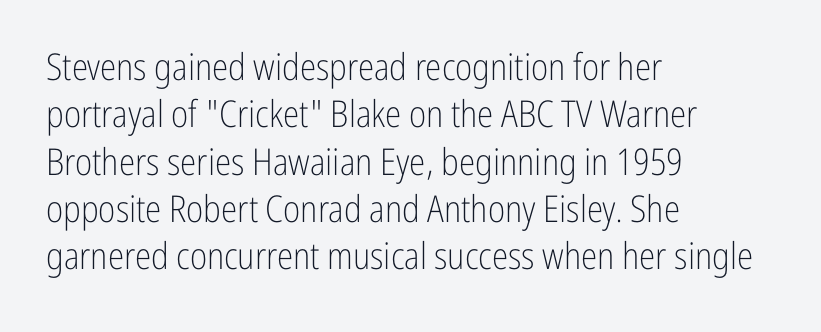
{"serif": "no", "italic": "no", "bold": "no", "weight": "light", "width": "condensed", "stroke_contrast": "low", "x_height": "medium", "monospaced": "no", "underline": "no", "align": "left", "line_spacing": "normal", "line_spacing_ratio": 1.28, "letter_spacing": "normal", "letter_spacing_em": 0.0, "glyph_px": 37}
